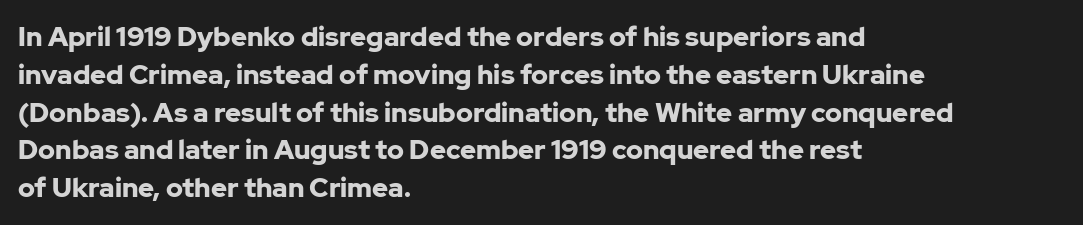
Q: Is the text bold? A: Yes.
Q: Is the text italic (slanted)? A: No, it is upright.
Q: Is the text underlined? A: No.
Q: How is the paragraph aligned? A: Left-aligned.
Q: Is the spacing between letters normal or unusually wide? A: Normal.
Q: Is the spacing between lines tight, normal or loose? A: Normal.
